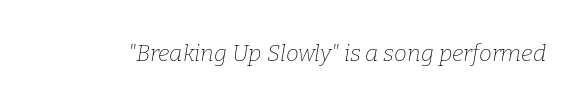
{"italic": "yes", "lean": "right", "slant_degrees": 9, "bold": "no", "underline": "no", "letter_spacing": "normal", "letter_spacing_em": 0.0, "glyph_px": 23}
